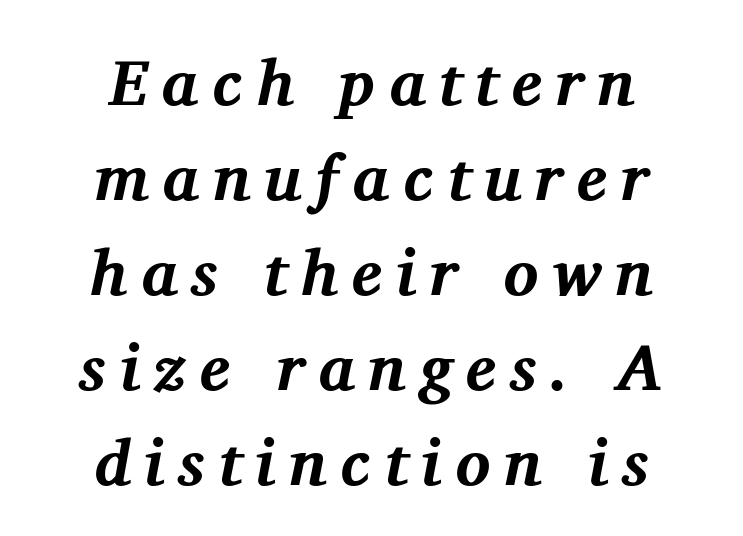
The image shows 65 px bold serif type, italic (leaning right); set centered, normal line spacing (1.46x), unusually wide letter spacing (+0.21 em), not underlined; medium stroke contrast and a medium x-height.
